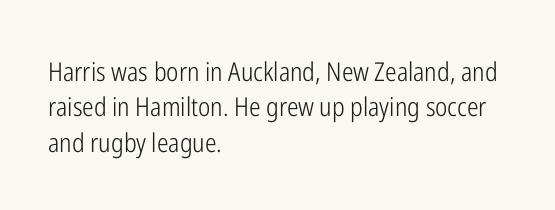
Vertically, the passage feels balanced, rows spaced as you'd expect. No italicization has been applied; the sample stays upright. A bare baseline throughout the passage. Think standard paragraph weight, or any step lighter than that.
